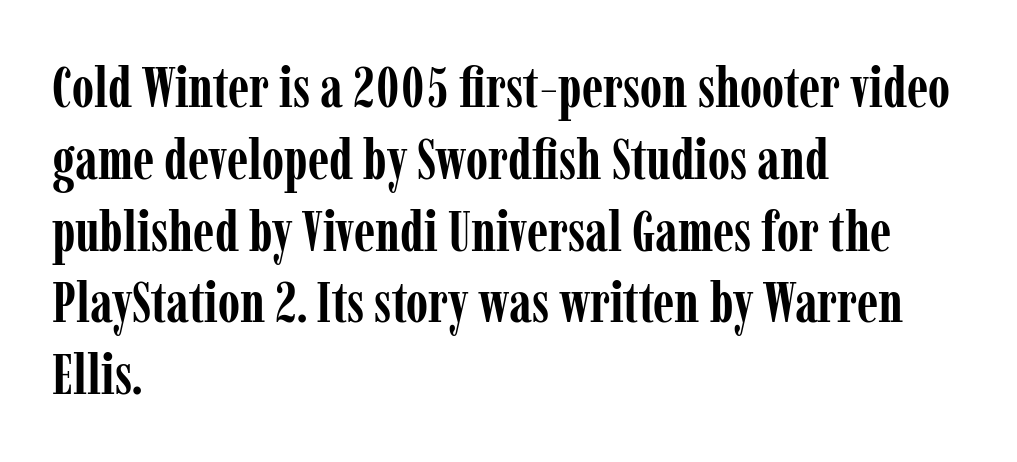
The image shows 57 px semibold, condensed serif type, upright; set left-aligned, normal line spacing (1.26x), normal letter spacing, not underlined; low stroke contrast and a medium x-height.
